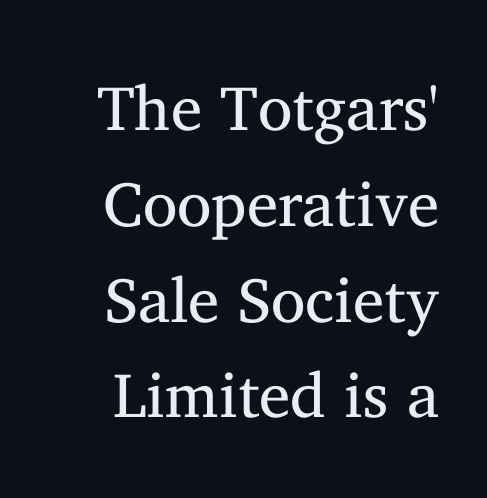
Q: Is the text bold? A: No.
Q: Is the text italic (slanted)? A: No, it is upright.
Q: Is the typeface a serif or a sans-serif typeface? A: Serif.
Q: Is the text underlined? A: No.
Q: Is the spacing between letters normal or unusually wide? A: Normal.
Q: Is the spacing between lines tight, normal or loose? A: Normal.
Q: Width (condensed, normal, or wide)? A: Normal.
Q: Stroke contrast? A: Medium.
Q: x-height? A: Medium.
Q: Monospaced? A: No.
